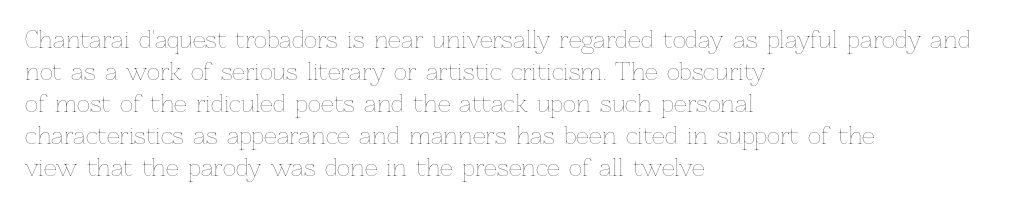
{"italic": "no", "bold": "no", "underline": "no", "align": "left", "line_spacing": "normal", "line_spacing_ratio": 1.39, "letter_spacing": "normal", "letter_spacing_em": 0.0, "glyph_px": 23}
